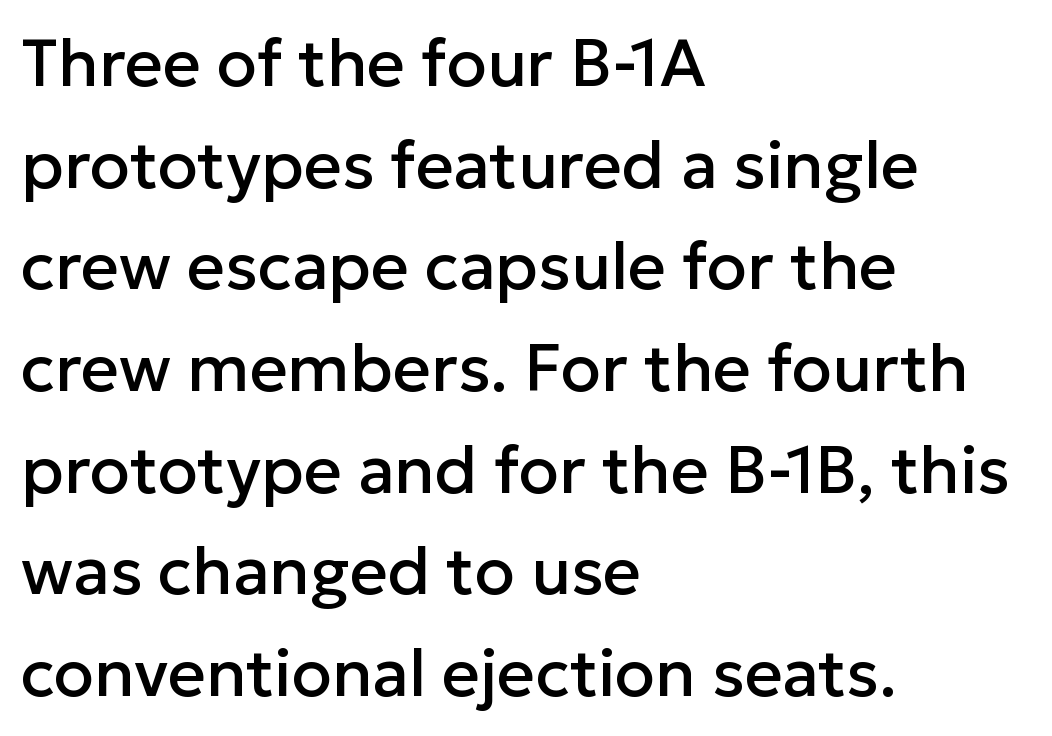
{"serif": "no", "italic": "no", "width": "normal", "stroke_contrast": "low", "x_height": "medium", "monospaced": "no", "underline": "no", "align": "left", "line_spacing": "normal", "line_spacing_ratio": 1.54, "letter_spacing": "normal", "letter_spacing_em": 0.0, "glyph_px": 66}
